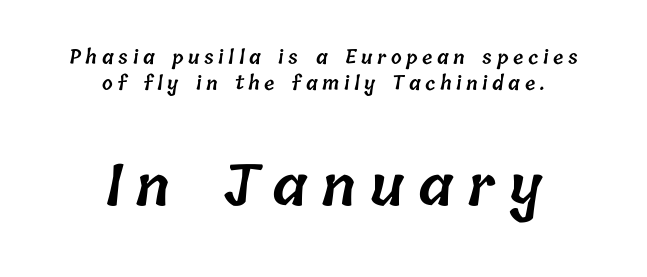
Q: Is the text bold? A: Semi-bold.
Q: Is the text underlined? A: No.
Q: How is the paragraph aligned? A: Centered.
Q: Is the spacing between letters normal or unusually wide? A: Unusually wide.
Q: Is the spacing between lines tight, normal or loose? A: Normal.
Q: Which block of text is set in a larger size, the first (top) or the second (bottom)? A: The second (bottom) one.
Q: Width (condensed, normal, or wide)? A: Normal.
Q: Stroke contrast? A: Low.
Q: x-height? A: Medium.
Q: Monospaced? A: No.
